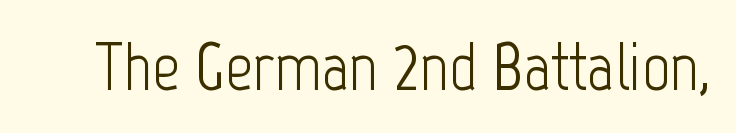
Q: Is the text bold? A: No.
Q: Is the text italic (slanted)? A: No, it is upright.
Q: Is the typeface a serif or a sans-serif typeface? A: Sans-serif.
Q: Is the text underlined? A: No.
Q: Is the spacing between letters normal or unusually wide? A: Normal.
Q: Width (condensed, normal, or wide)? A: Condensed.
Q: Stroke contrast? A: Low.
Q: x-height? A: Medium.
Q: Monospaced? A: No.
